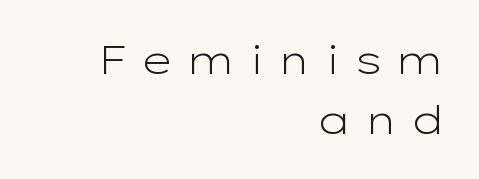
Q: Is the text bold? A: No.
Q: Is the text italic (slanted)? A: No, it is upright.
Q: Is the typeface a serif or a sans-serif typeface? A: Sans-serif.
Q: Is the text underlined? A: No.
Q: How is the paragraph aligned? A: Right-aligned.
Q: Is the spacing between letters normal or unusually wide? A: Unusually wide.
Q: Is the spacing between lines tight, normal or loose? A: Normal.
Q: Width (condensed, normal, or wide)? A: Wide.
Q: Stroke contrast? A: Low.
Q: x-height? A: Medium.
Q: Monospaced? A: No.
